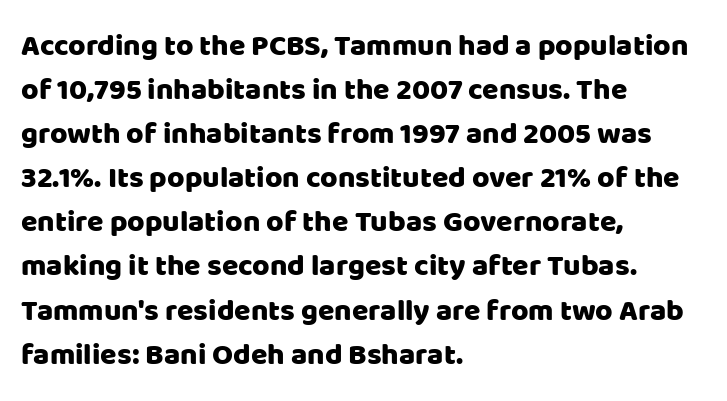
The image shows 30 px sans-serif type, upright; set left-aligned, normal line spacing (1.47x), normal letter spacing, not underlined; low stroke contrast and a large x-height.
